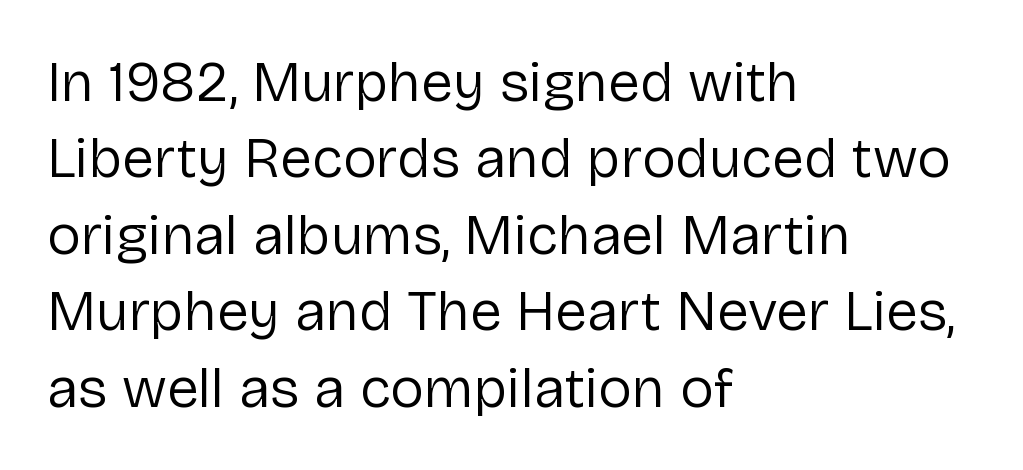
The face used here is proportionally spaced, like ordinary book or web type. Reading down the block, your eye returns to a fixed left position each line. Each new line begins a customary step beneath the previous one. This sample uses a sans-serif face. Default kerning and tracking; the words read as compact shapes.
